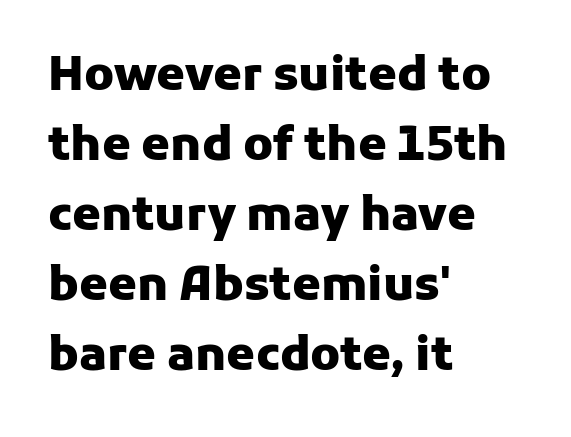
{"serif": "no", "italic": "no", "bold": "yes", "weight": "heavy", "width": "normal", "stroke_contrast": "low", "x_height": "medium", "monospaced": "no", "underline": "no", "align": "left", "line_spacing": "normal", "line_spacing_ratio": 1.52, "letter_spacing": "normal", "letter_spacing_em": 0.0, "glyph_px": 46}
